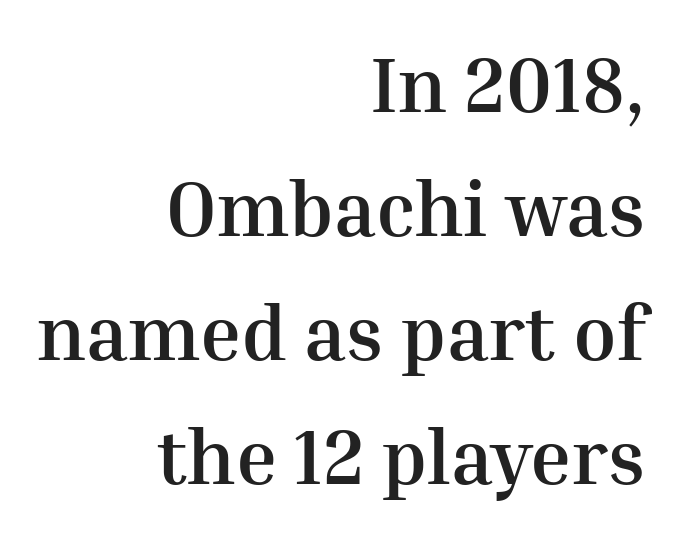
{"serif": "yes", "italic": "no", "bold": "yes", "weight": "semibold", "width": "normal", "stroke_contrast": "medium", "x_height": "medium", "monospaced": "no", "underline": "no", "align": "right", "line_spacing": "normal", "line_spacing_ratio": 1.59, "letter_spacing": "normal", "letter_spacing_em": 0.0, "glyph_px": 78}
